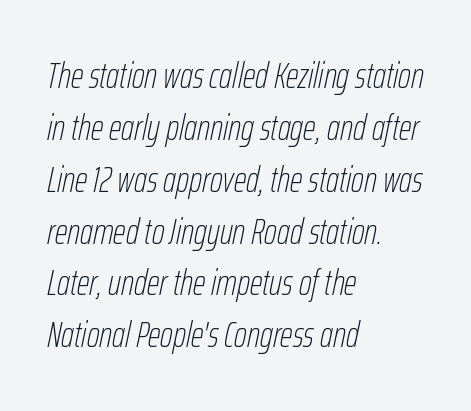
The image shows 36 px thin, condensed type, italic (leaning right); set left-aligned, normal line spacing (1.44x), normal letter spacing, not underlined; low stroke contrast and a medium x-height.
